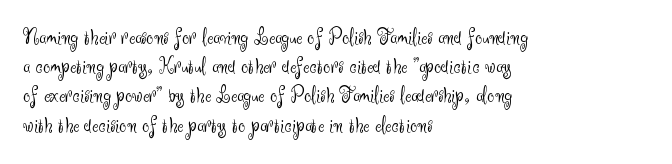
Nothing unusual about the tracking: characters are spaced as the font intends. Caption: multi-line text, flush left, ragged right. How would I describe the line gaps? Plain and ordinary. Unbolded letterforms with no extra heft.
